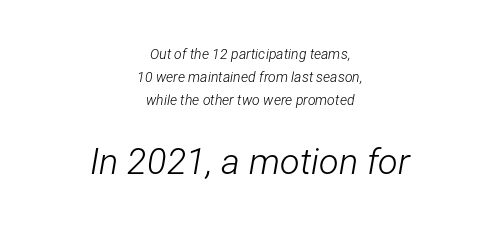
Weight: in the light-to-regular range. Casual observation: everything's sitting right in the middle. Reading top to bottom, the characters get bigger at the block break. Honestly, the row spacing looks completely unremarkable.
